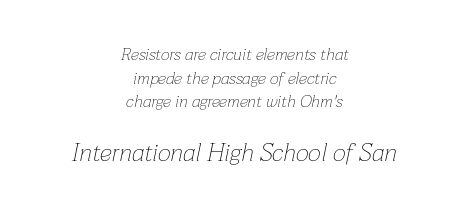
{"italic": "yes", "lean": "right", "slant_degrees": 12, "bold": "no", "underline": "no", "align": "center", "line_spacing": "normal", "line_spacing_ratio": 1.39, "letter_spacing": "normal", "letter_spacing_em": 0.0, "larger_block": "second", "size_ratio": 1.47, "glyph_px": 25}
